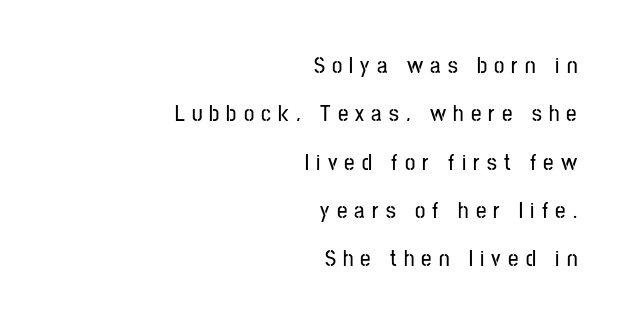
The image shows 23 px text type, upright; set right-aligned, loose line spacing (2.1x), unusually wide letter spacing (+0.31 em), not underlined.
